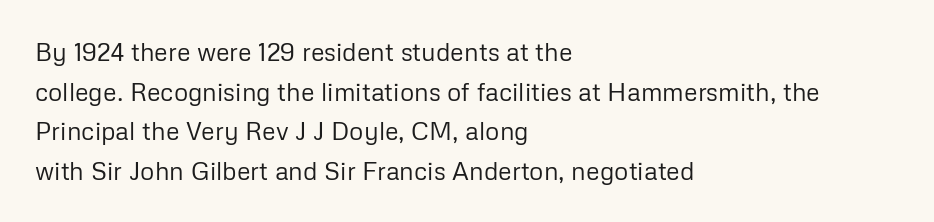
{"italic": "no", "bold": "no", "underline": "no", "align": "left", "line_spacing": "normal", "line_spacing_ratio": 1.59, "letter_spacing": "normal", "letter_spacing_em": 0.0, "glyph_px": 25}
